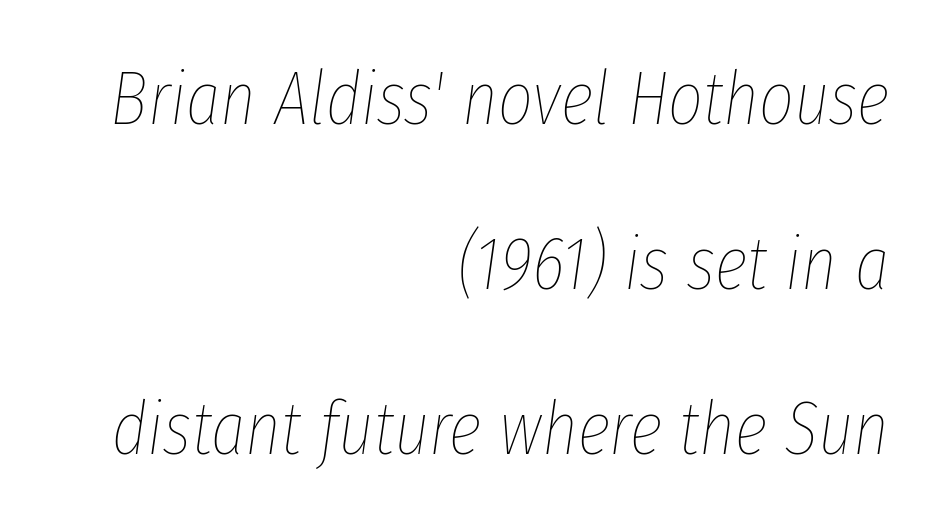
Heaviness? Minimal to ordinary, like unemphasized prose. Spacing between characters is what you'd get straight out of the box. Spacing verdict: proportional, widths tailored to each character. The leading is generous, giving the passage an open texture.
